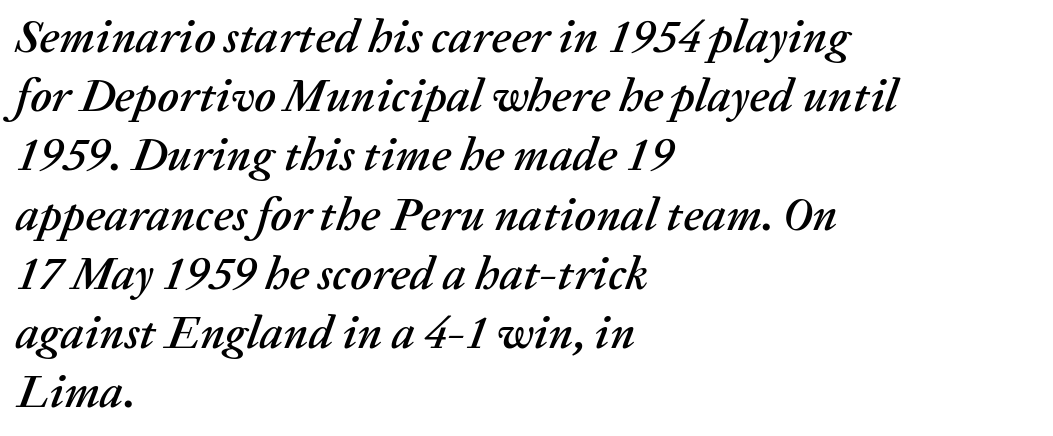
Q: Is the text italic (slanted)? A: Yes, it leans right by about 20 degrees.
Q: Is the text underlined? A: No.
Q: How is the paragraph aligned? A: Left-aligned.
Q: Is the spacing between letters normal or unusually wide? A: Normal.
Q: Is the spacing between lines tight, normal or loose? A: Normal.
Q: Width (condensed, normal, or wide)? A: Normal.
Q: Stroke contrast? A: Medium.
Q: x-height? A: Medium.
Q: Monospaced? A: No.
